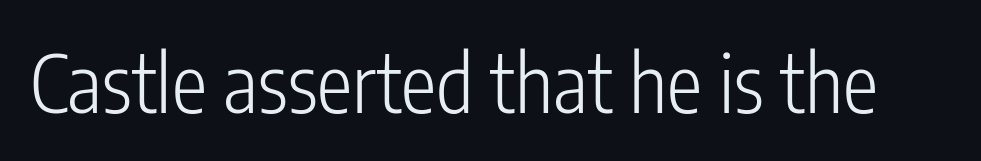
{"serif": "no", "italic": "no", "bold": "no", "weight": "light", "width": "condensed", "stroke_contrast": "low", "x_height": "medium", "monospaced": "no", "underline": "no", "letter_spacing": "normal", "letter_spacing_em": 0.0, "glyph_px": 80}
